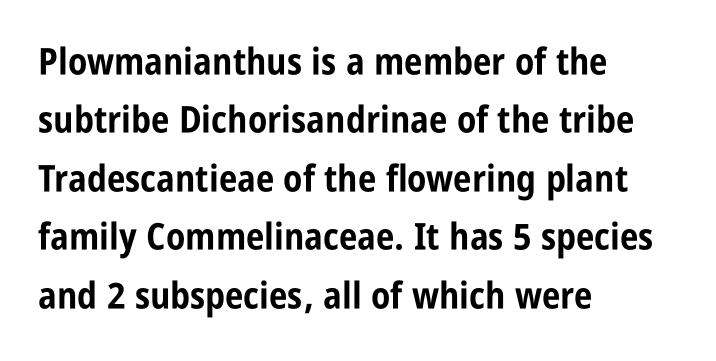
Q: Is the text bold? A: Yes.
Q: Is the text italic (slanted)? A: No, it is upright.
Q: Is the typeface a serif or a sans-serif typeface? A: Sans-serif.
Q: Is the text underlined? A: No.
Q: How is the paragraph aligned? A: Left-aligned.
Q: Is the spacing between letters normal or unusually wide? A: Normal.
Q: Is the spacing between lines tight, normal or loose? A: Normal.
Q: Width (condensed, normal, or wide)? A: Condensed.
Q: Stroke contrast? A: Low.
Q: x-height? A: Large.
Q: Monospaced? A: No.
